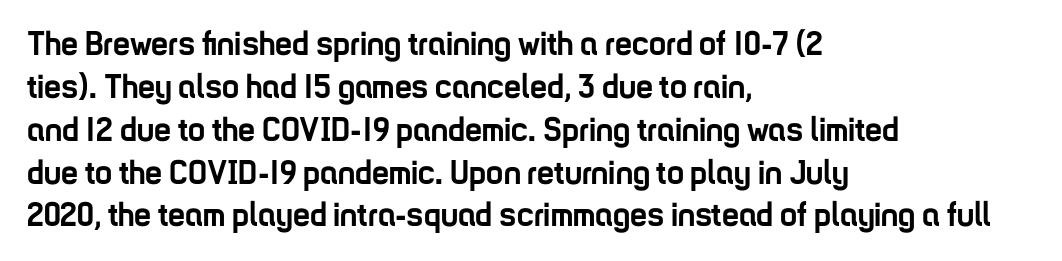
The image shows 34 px semibold, condensed sans-serif type, upright; set left-aligned, normal line spacing (1.26x), normal letter spacing, not underlined; low stroke contrast and a medium x-height.
